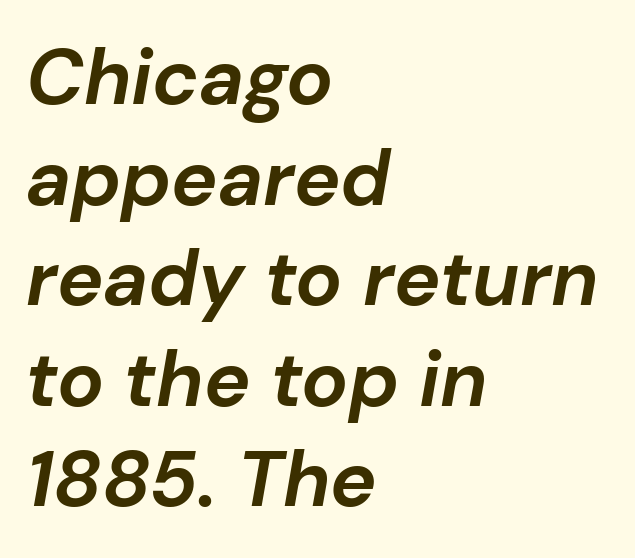
The image shows 78 px bold type, italic (leaning right); set left-aligned, normal line spacing (1.29x), normal letter spacing, not underlined; low stroke contrast and a medium x-height.
